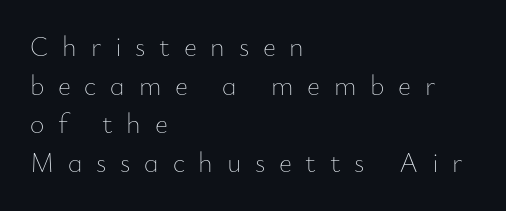
These lines have a slow, spaced-out rhythm from letter to letter. Weight: not bold — regular or lighter. Baseline-to-baseline distance is the conventional proportion of letter height. Which margin do the lines hug? The left one — the right edge is uneven.
